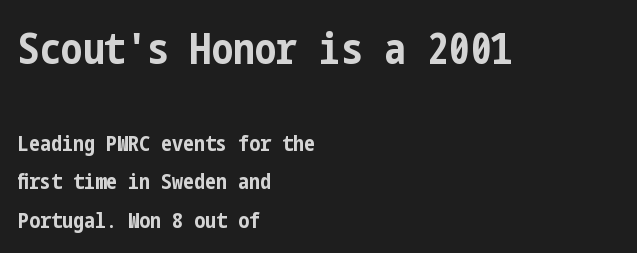
Q: Is the text bold? A: Yes.
Q: Is the text italic (slanted)? A: No, it is upright.
Q: Is the typeface a serif or a sans-serif typeface? A: Sans-serif.
Q: Is the text underlined? A: No.
Q: How is the paragraph aligned? A: Left-aligned.
Q: Is the spacing between letters normal or unusually wide? A: Normal.
Q: Which block of text is set in a larger size, the first (top) or the second (bottom)? A: The first (top) one.
Q: Width (condensed, normal, or wide)? A: Condensed.
Q: Stroke contrast? A: Low.
Q: x-height? A: Medium.
